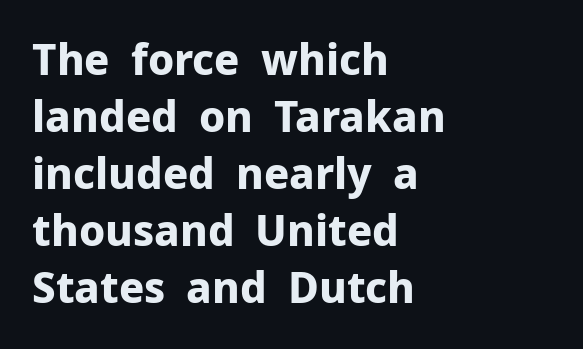
Q: Is the text bold? A: Yes.
Q: Is the text italic (slanted)? A: No, it is upright.
Q: Is the typeface a serif or a sans-serif typeface? A: Sans-serif.
Q: Is the text underlined? A: No.
Q: How is the paragraph aligned? A: Left-aligned.
Q: Is the spacing between letters normal or unusually wide? A: Normal.
Q: Is the spacing between lines tight, normal or loose? A: Normal.
Q: Width (condensed, normal, or wide)? A: Normal.
Q: Stroke contrast? A: Low.
Q: x-height? A: Medium.
Q: Monospaced? A: No.
